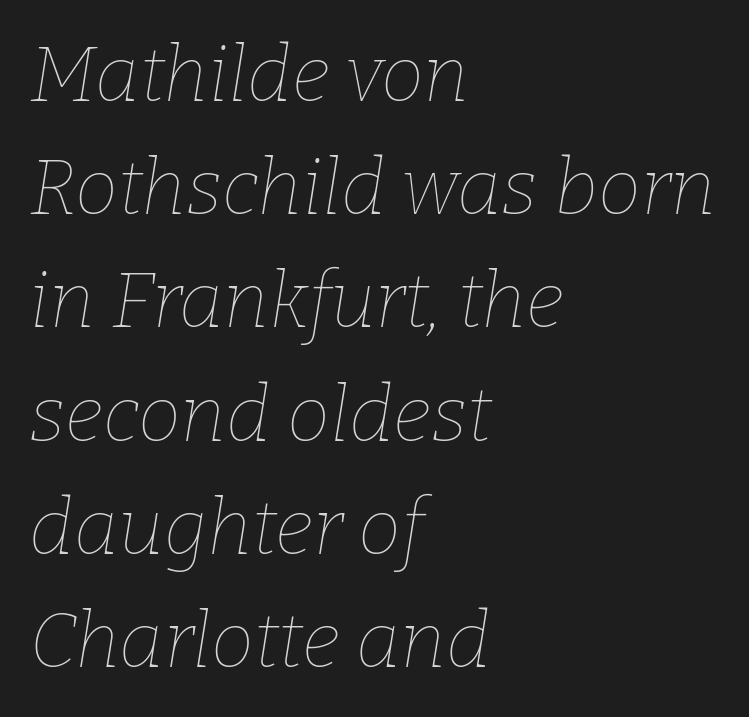
Italic: yes, the glyphs are oblique. Glyph-to-glyph distance matches everyday printed text. The weight tops out at a normal text grade. The typesetter chose a ragged-right arrangement here.
